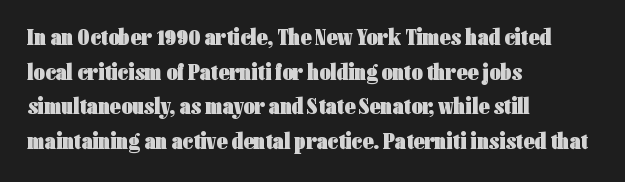
The image shows 24 px bold type, upright; set left-aligned, normal line spacing (1.44x), normal letter spacing, not underlined.
